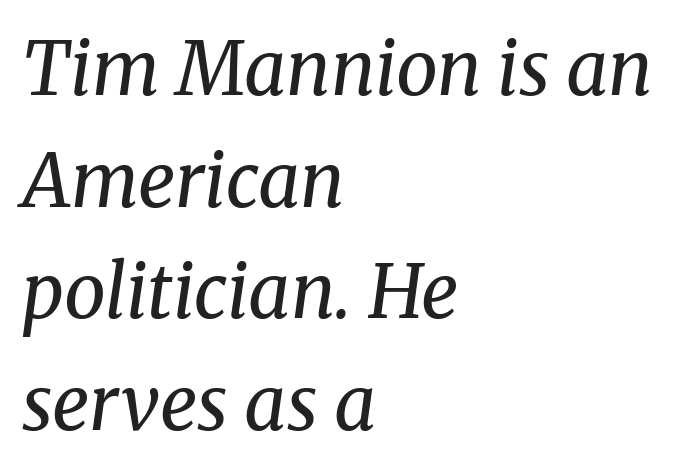
Q: Is the text bold? A: No.
Q: Is the text italic (slanted)? A: Yes, it leans right by about 8 degrees.
Q: Is the typeface a serif or a sans-serif typeface? A: Serif.
Q: Is the text underlined? A: No.
Q: How is the paragraph aligned? A: Left-aligned.
Q: Is the spacing between letters normal or unusually wide? A: Normal.
Q: Is the spacing between lines tight, normal or loose? A: Normal.
Q: Width (condensed, normal, or wide)? A: Normal.
Q: Stroke contrast? A: Medium.
Q: x-height? A: Medium.
Q: Monospaced? A: No.
